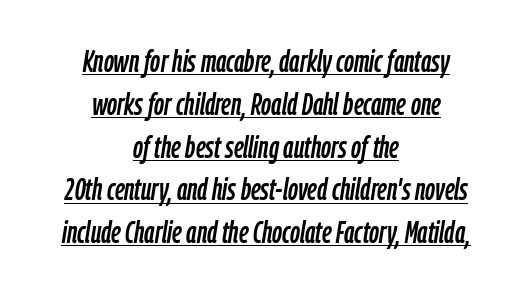
Q: Is the text italic (slanted)? A: Yes, it leans right by about 9 degrees.
Q: Is the text underlined? A: Yes.
Q: How is the paragraph aligned? A: Centered.
Q: Is the spacing between letters normal or unusually wide? A: Normal.
Q: Is the spacing between lines tight, normal or loose? A: Normal.
Q: Width (condensed, normal, or wide)? A: Condensed.
Q: Stroke contrast? A: Low.
Q: x-height? A: Medium.
Q: Monospaced? A: No.
